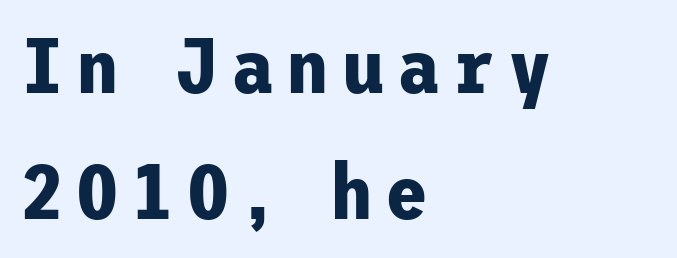
{"serif": "no", "italic": "no", "bold": "yes", "weight": "bold", "width": "normal", "stroke_contrast": "low", "x_height": "medium", "underline": "no", "align": "left", "line_spacing": "normal", "line_spacing_ratio": 1.62, "glyph_px": 78}
